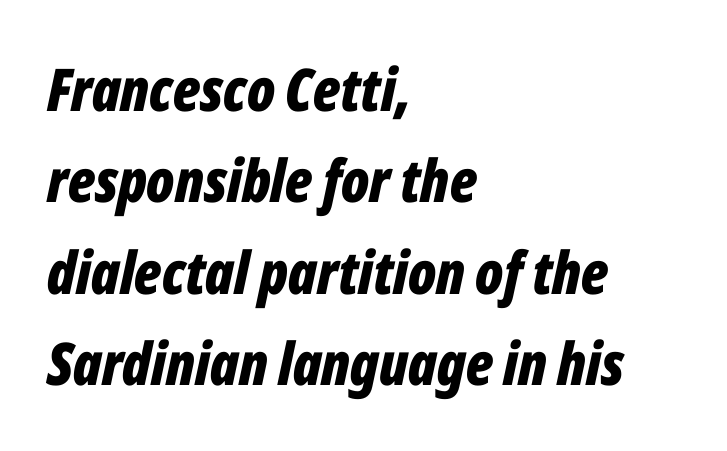
{"italic": "yes", "lean": "right", "slant_degrees": 12, "bold": "yes", "weight": "bold", "width": "condensed", "stroke_contrast": "low", "x_height": "medium", "monospaced": "no", "underline": "no", "align": "left", "line_spacing": "normal", "line_spacing_ratio": 1.55, "letter_spacing": "normal", "letter_spacing_em": 0.0, "glyph_px": 59}
